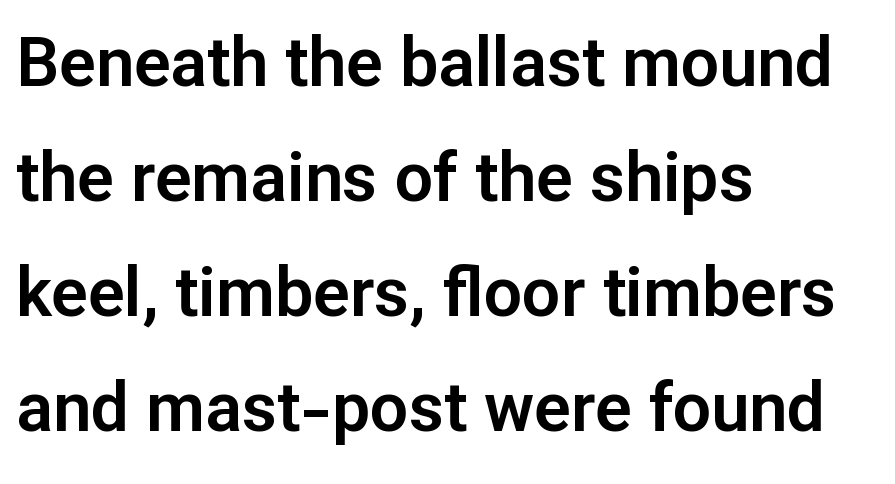
Quick note: not italic, upright. The passage shown is typeset with a sans-serif family. Decoration check: the copy has no underline. The passage shown is typed in a proportional face where columns would drift. This rendering uses left alignment, leaving the right contour irregular. Baseline-to-baseline distance is the conventional proportion of letter height.
